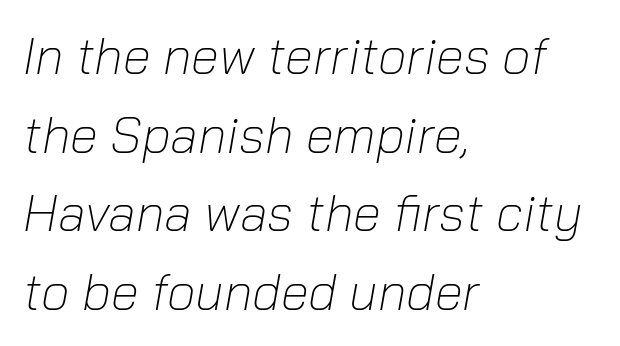
Q: Is the text bold? A: No.
Q: Is the text italic (slanted)? A: Yes, it leans right by about 10 degrees.
Q: Is the text underlined? A: No.
Q: How is the paragraph aligned? A: Left-aligned.
Q: Is the spacing between letters normal or unusually wide? A: Normal.
Q: Is the spacing between lines tight, normal or loose? A: Normal.
Q: Width (condensed, normal, or wide)? A: Normal.
Q: Stroke contrast? A: Low.
Q: x-height? A: Medium.
Q: Monospaced? A: No.
